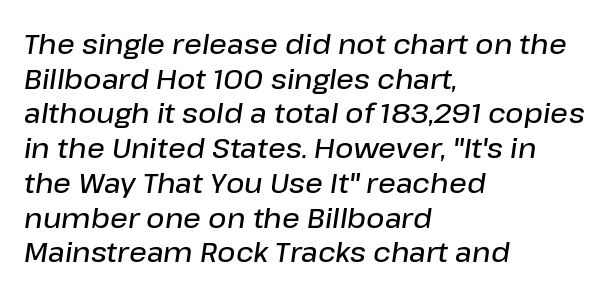
Every letter is mildly thick-stroked: semibold rather than bold. A bare baseline throughout the passage. Do the characters align in a grid? No, the font is proportional. Is the letter spacing exaggerated? No — it looks like the ordinary default.
